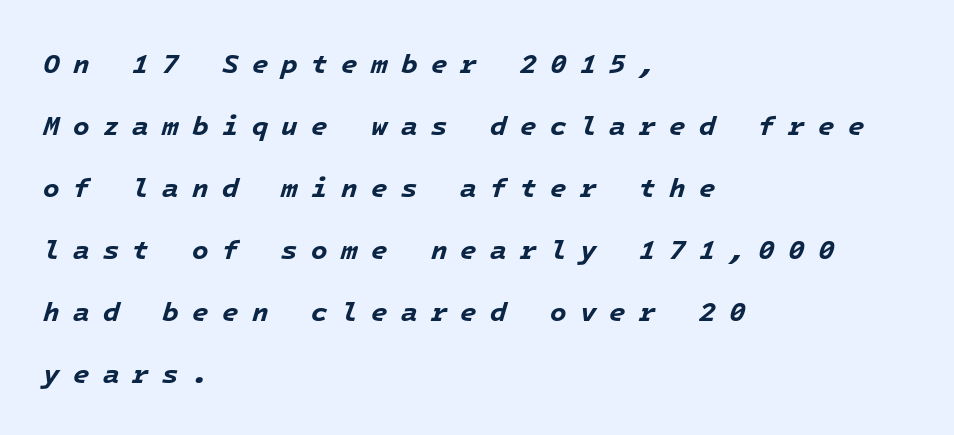
{"italic": "yes", "lean": "right", "slant_degrees": 16, "bold": "yes", "underline": "no", "align": "left", "line_spacing": "loose", "line_spacing_ratio": 2.3, "letter_spacing": "wide", "letter_spacing_em": 0.49, "glyph_px": 27}
